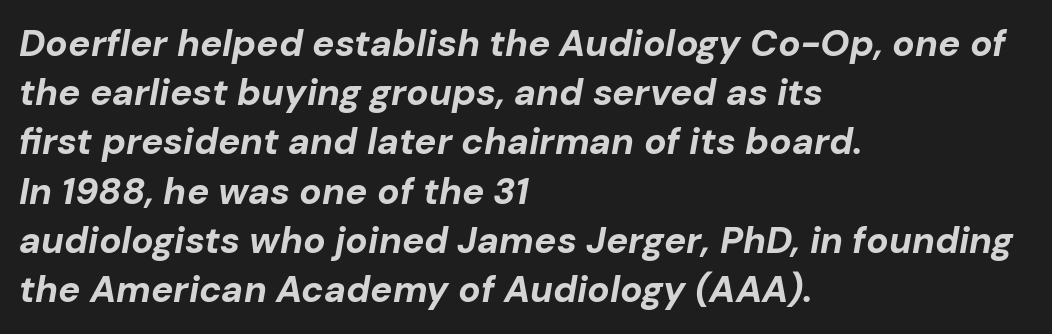
Each glyph is drawn with heavy, bold strokes. The strip under each line holds only bare page. This is oblique type, the kind used for emphasis or titles. Think of a printed novel: that variable character pitch is what you see here. Quick note: interline space is typical. These lines stack with their left ends in a neat column.
